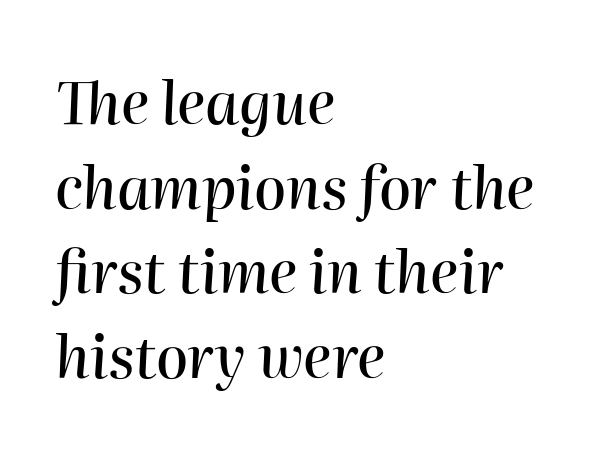
The image shows 58 px text type, italic (leaning right); set left-aligned, normal line spacing (1.46x), normal letter spacing, not underlined; high stroke contrast and a medium x-height.
